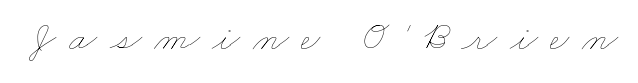
The image shows 42 px thin, wide type; set unusually wide letter spacing (+0.29 em), not underlined; low stroke contrast and a small x-height.
